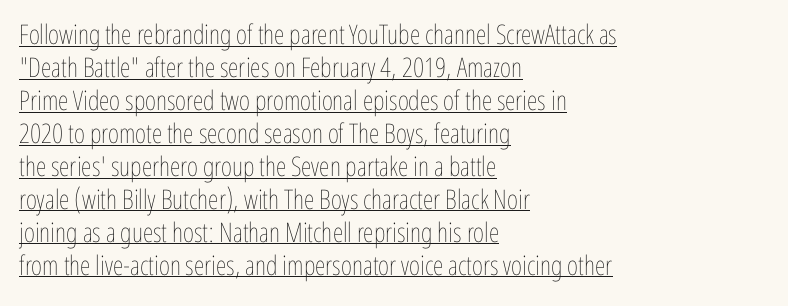
The image shows 27 px text type, upright; set left-aligned, line spacing 1.22x, normal letter spacing, underlined.
